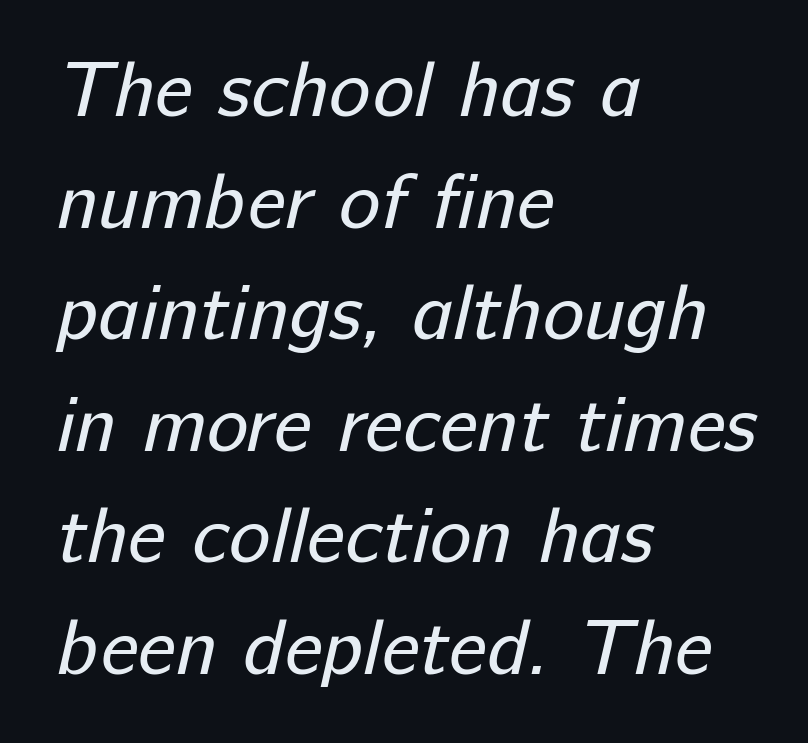
Q: Is the text bold? A: No.
Q: Is the typeface a serif or a sans-serif typeface? A: Sans-serif.
Q: Is the text underlined? A: No.
Q: How is the paragraph aligned? A: Left-aligned.
Q: Is the spacing between letters normal or unusually wide? A: Normal.
Q: Is the spacing between lines tight, normal or loose? A: Normal.
Q: Width (condensed, normal, or wide)? A: Normal.
Q: Stroke contrast? A: Low.
Q: x-height? A: Medium.
Q: Monospaced? A: No.
